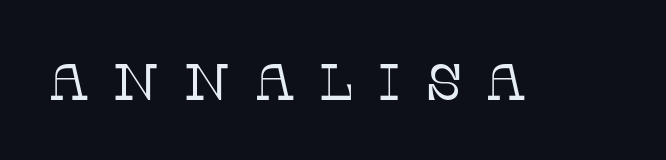
Stem width sits at or under what a default text font uses. The passage shown has open, widely tracked lettering throughout. This is serif lettering, the kind often seen in printed books. Do the characters align in a grid? No, the font is proportional.
